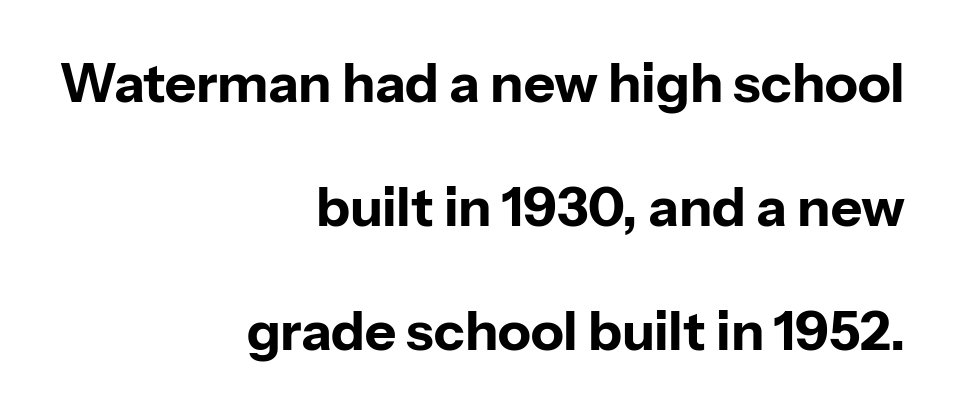
The image shows 54 px bold sans-serif type, upright; set right-aligned, loose line spacing (2.3x), normal letter spacing, not underlined; low stroke contrast and a medium x-height.
